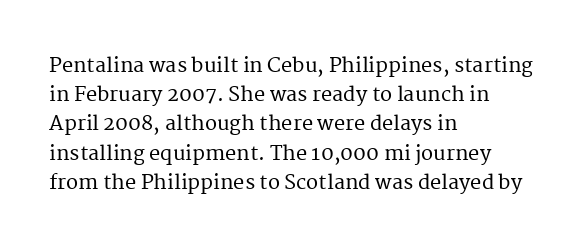
The image shows 20 px text type, upright; set left-aligned, normal line spacing (1.46x), normal letter spacing, not underlined.
